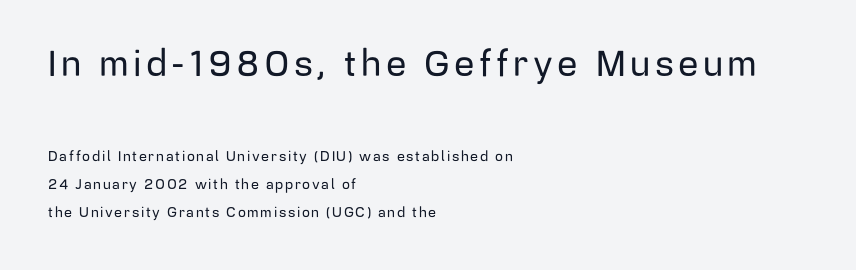
The image shows 36 px sans-serif type, upright; set left-aligned, loose line spacing (2.02x), not underlined; the first (top) block is 2.57x larger; low stroke contrast and a medium x-height.
